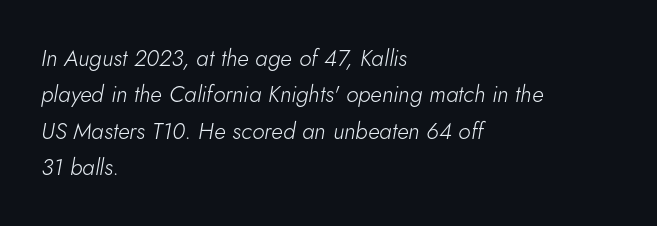
The image shows 23 px text type, italic (leaning right); set left-aligned, normal line spacing (1.58x), normal letter spacing, not underlined.
